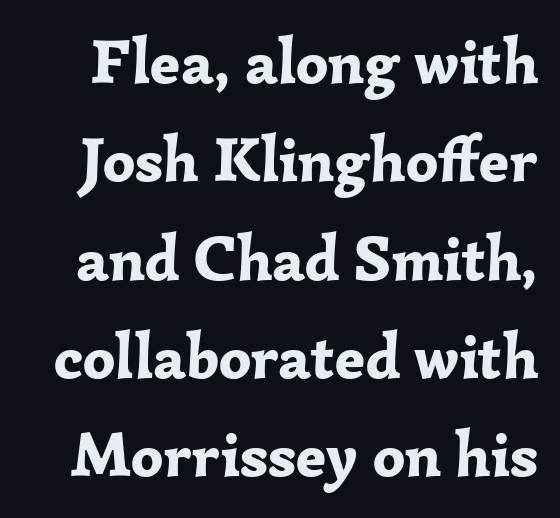
The image shows 63 px bold serif type, upright; set normal line spacing (1.56x), normal letter spacing, not underlined; low stroke contrast and a medium x-height.
